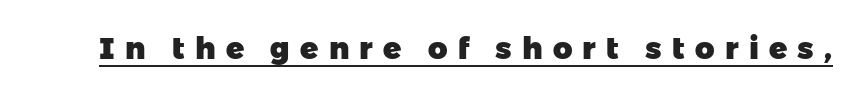
The image shows 30 px heavy sans-serif type; set unusually wide letter spacing (+0.34 em), underlined; low stroke contrast and a medium x-height.
